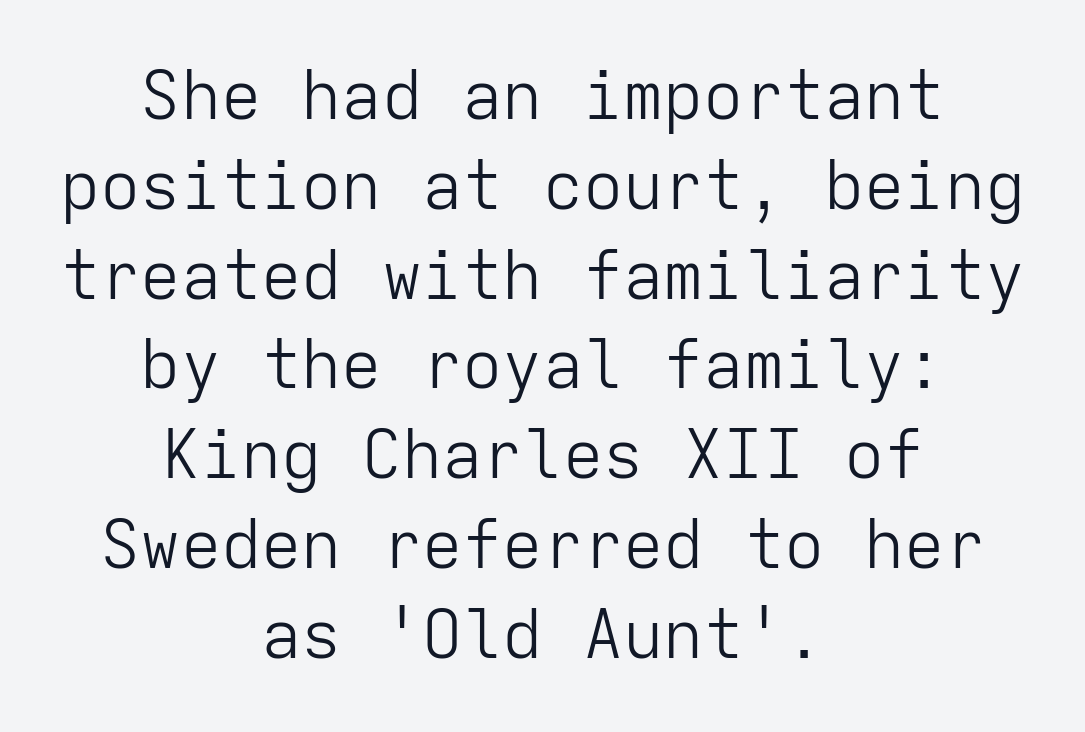
Q: Is the text bold? A: No.
Q: Is the text italic (slanted)? A: No, it is upright.
Q: Is the typeface a serif or a sans-serif typeface? A: Sans-serif.
Q: Is the text underlined? A: No.
Q: How is the paragraph aligned? A: Centered.
Q: Is the spacing between letters normal or unusually wide? A: Normal.
Q: Is the spacing between lines tight, normal or loose? A: Normal.
Q: Width (condensed, normal, or wide)? A: Normal.
Q: Stroke contrast? A: Low.
Q: x-height? A: Medium.
Q: Monospaced? A: Yes.
